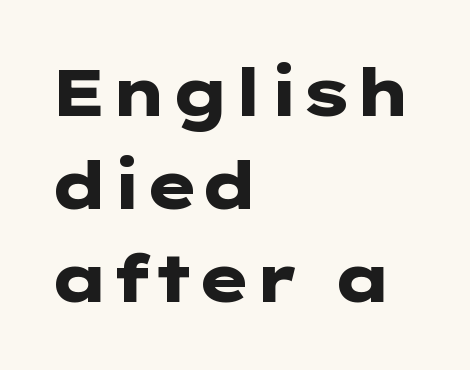
Q: Is the text bold? A: Yes.
Q: Is the text italic (slanted)? A: No, it is upright.
Q: Is the typeface a serif or a sans-serif typeface? A: Sans-serif.
Q: Is the text underlined? A: No.
Q: How is the paragraph aligned? A: Left-aligned.
Q: Is the spacing between letters normal or unusually wide? A: Normal.
Q: Is the spacing between lines tight, normal or loose? A: Normal.
Q: Width (condensed, normal, or wide)? A: Wide.
Q: Stroke contrast? A: Low.
Q: x-height? A: Medium.
